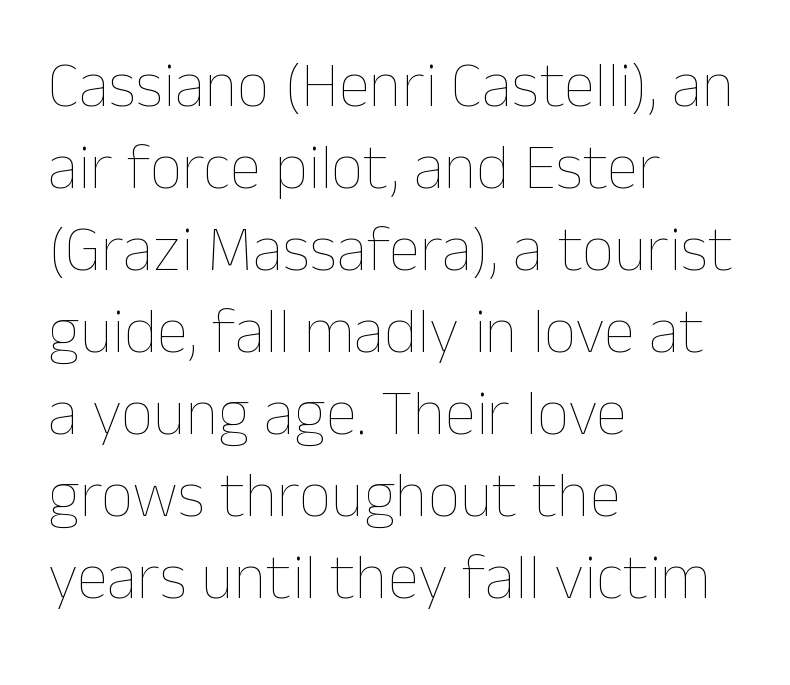
Looks like regular typesetting: each glyph gets only the width it needs. Posture: vertical. Nobody touched the tracking dial on this one. Any mark beneath the type? The region is blank. No letter is thick-stroked: the sample isn't bold. In CSS terms this would be text-align: left.
